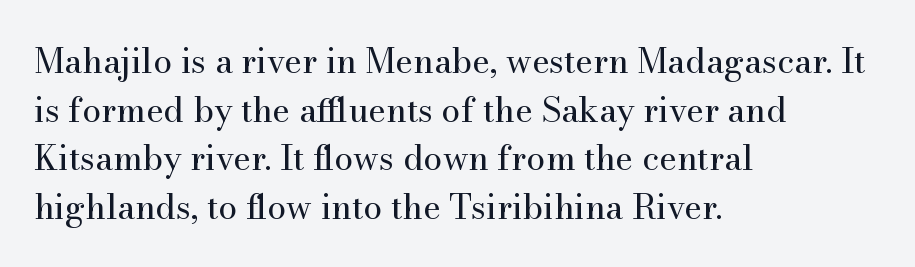
The image shows 34 px regular-weight serif type, upright; set left-aligned, normal line spacing (1.43x), normal letter spacing, not underlined; medium stroke contrast and a small x-height.
